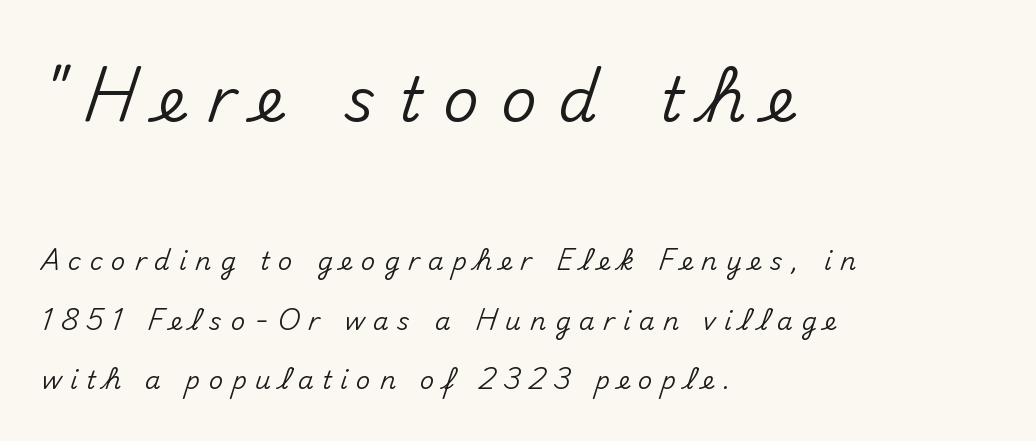
The image shows 62 px sans-serif type; set left-aligned, loose line spacing (2.38x), unusually wide letter spacing (+0.34 em), not underlined; the first (top) block is 2.48x larger; medium stroke contrast and a small x-height.
